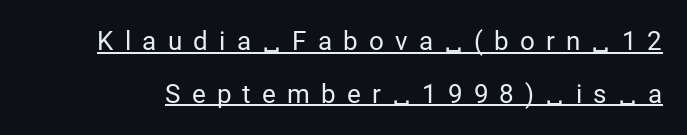
The image shows 26 px text type, upright; set loose line spacing (2.02x), unusually wide letter spacing (+0.43 em), underlined.
